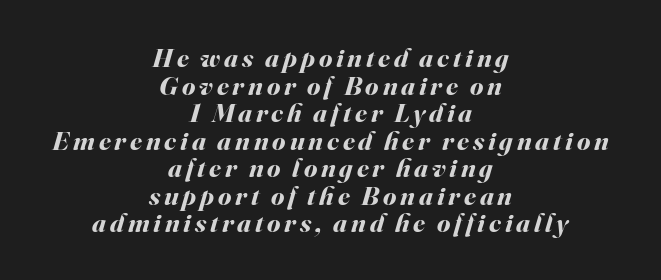
Q: Is the text bold? A: Yes.
Q: Is the text italic (slanted)? A: Yes, it leans right by about 16 degrees.
Q: Is the text underlined? A: No.
Q: How is the paragraph aligned? A: Centered.
Q: Is the spacing between lines tight, normal or loose? A: Tight.
